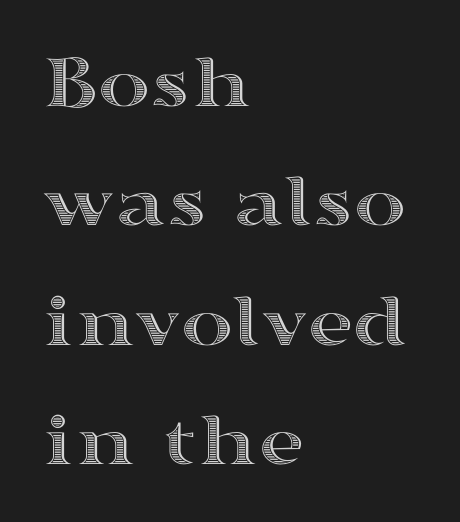
{"italic": "no", "width": "wide", "x_height": "medium", "monospaced": "no", "underline": "no", "align": "left", "line_spacing": "normal", "line_spacing_ratio": 1.51, "letter_spacing": "normal", "letter_spacing_em": 0.0, "glyph_px": 79}
